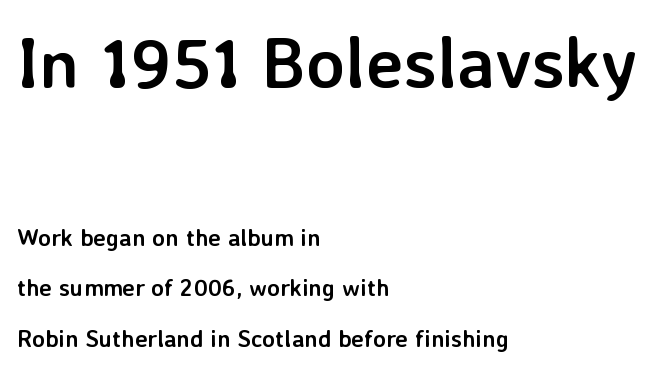
If you drew a line through each stem, it would be perfectly vertical. Is there much room between lines? Yes — plenty of vertical air separates them. The face used here is proportionally spaced, like ordinary book or web type. The initial chunk of copy outweighs the following chunk in type size. Line beginnings align vertically; line endings do not. Unlike a traditional serif, this face leaves its strokes unadorned.
